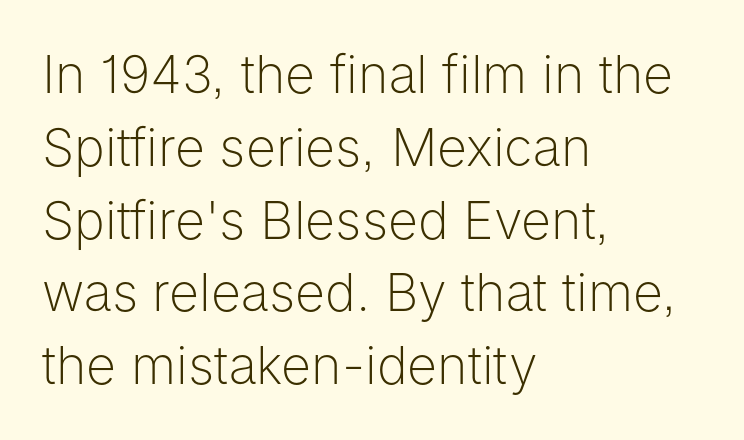
Q: Is the text bold? A: No.
Q: Is the text italic (slanted)? A: No, it is upright.
Q: Is the typeface a serif or a sans-serif typeface? A: Sans-serif.
Q: Is the text underlined? A: No.
Q: How is the paragraph aligned? A: Left-aligned.
Q: Is the spacing between letters normal or unusually wide? A: Normal.
Q: Is the spacing between lines tight, normal or loose? A: Normal.
Q: Width (condensed, normal, or wide)? A: Normal.
Q: Stroke contrast? A: Low.
Q: x-height? A: Medium.
Q: Monospaced? A: No.
